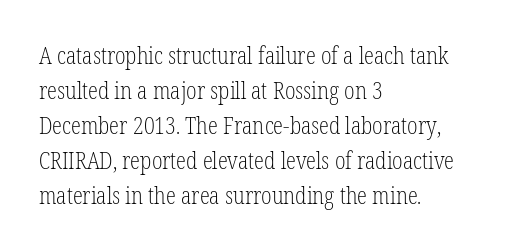
Weight: not bold — regular or lighter. The typesetter chose a ragged-right arrangement here. Each new line begins a customary step beneath the previous one. You could call the tracking neutral — neither tight nor loose. Only glyphs here, with clear space below each row. You can tell it's not italic because the verticals are truly vertical.
